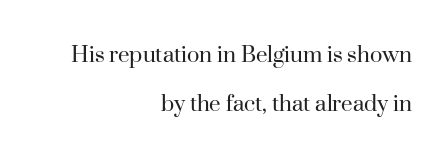
{"italic": "no", "bold": "no", "underline": "no", "align": "right", "line_spacing_ratio": 1.88, "letter_spacing": "normal", "letter_spacing_em": 0.0, "glyph_px": 26}
